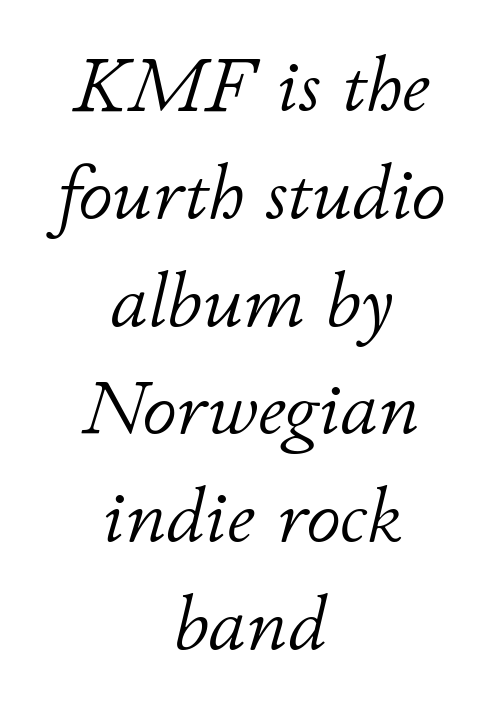
Q: Is the text bold? A: No.
Q: Is the text italic (slanted)? A: Yes, it leans right by about 11 degrees.
Q: Is the text underlined? A: No.
Q: How is the paragraph aligned? A: Centered.
Q: Is the spacing between letters normal or unusually wide? A: Normal.
Q: Is the spacing between lines tight, normal or loose? A: Normal.
Q: Width (condensed, normal, or wide)? A: Normal.
Q: Stroke contrast? A: Low.
Q: x-height? A: Small.
Q: Monospaced? A: No.
